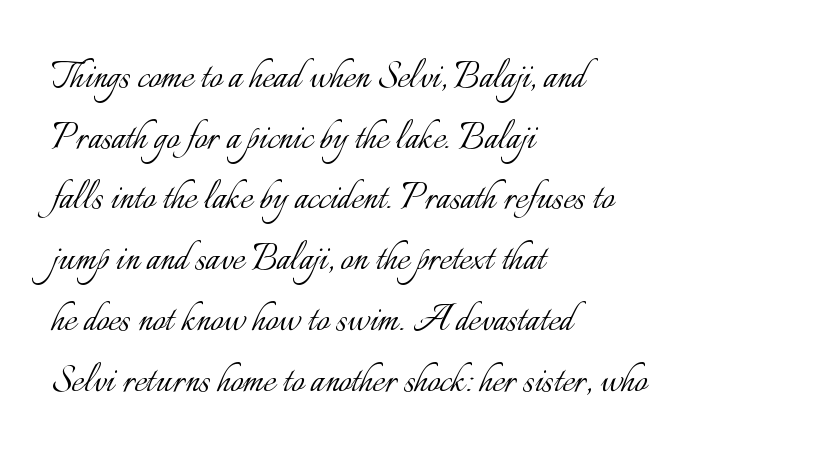
Note the varied advance widths — an 'i' is clearly narrower than an 'm'. Spacing between characters is what you'd get straight out of the box. Each row of text sits above clean, open space. The font sits on the lighter half of the weight spectrum, regular included.
